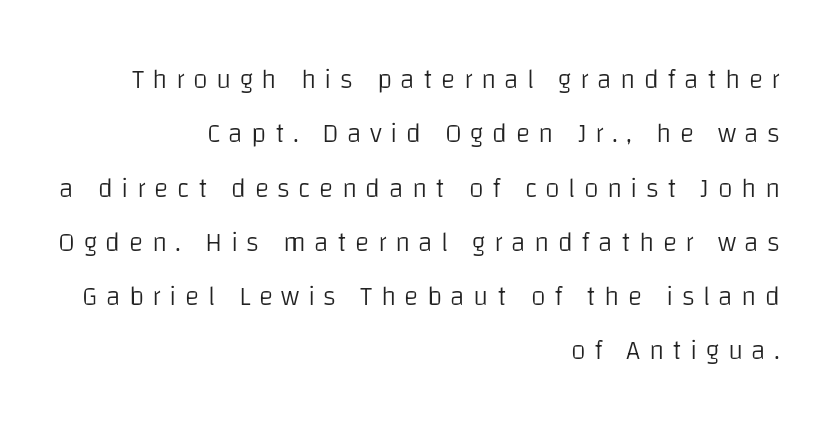
Q: Is the text bold? A: No.
Q: Is the text italic (slanted)? A: No, it is upright.
Q: Is the text underlined? A: No.
Q: How is the paragraph aligned? A: Right-aligned.
Q: Is the spacing between letters normal or unusually wide? A: Unusually wide.
Q: Is the spacing between lines tight, normal or loose? A: Loose.
